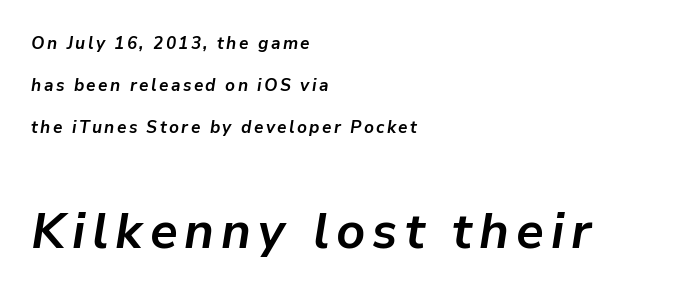
Q: Is the text bold? A: Yes.
Q: Is the text italic (slanted)? A: Yes, it leans right by about 9 degrees.
Q: Is the text underlined? A: No.
Q: How is the paragraph aligned? A: Left-aligned.
Q: Is the spacing between lines tight, normal or loose? A: Loose.
Q: Which block of text is set in a larger size, the first (top) or the second (bottom)? A: The second (bottom) one.
Q: Width (condensed, normal, or wide)? A: Normal.
Q: Stroke contrast? A: Low.
Q: x-height? A: Medium.
Q: Monospaced? A: No.
